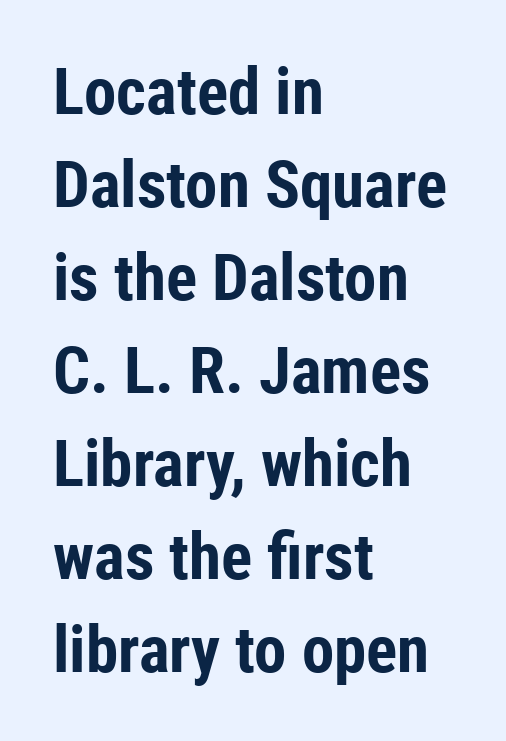
No extra tracking has been applied to these lines. This block has exactly the height ordinary leading produces. Decoration check: the copy has no underline. Vertical strokes here are truly vertical. The letters carry no serifs — their stems end cleanly without finishing strokes. Typographic density is high because the face is bold.
